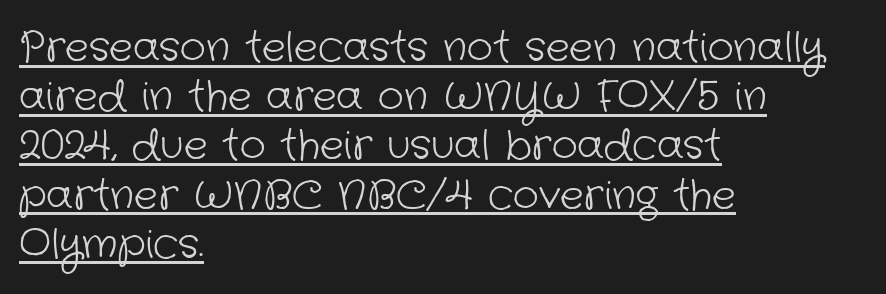
The image shows 40 px light sans-serif type; set left-aligned, line spacing 1.23x, normal letter spacing, underlined; low stroke contrast and a medium x-height.
